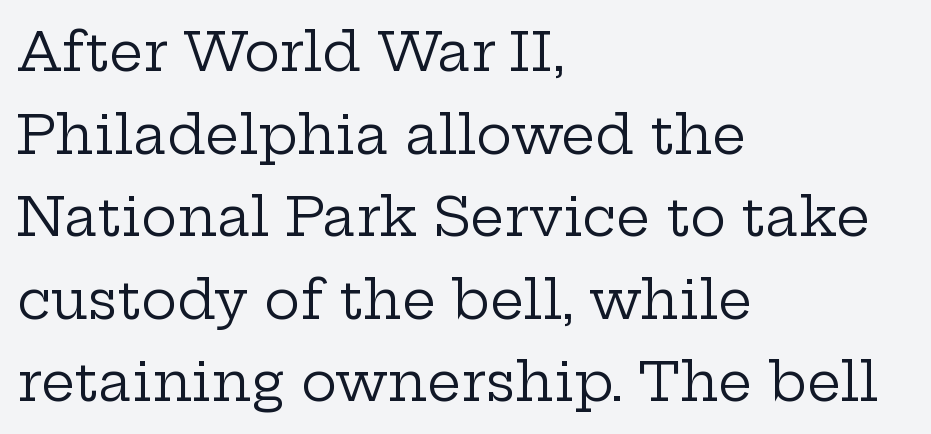
Q: Is the text bold? A: No.
Q: Is the text italic (slanted)? A: No, it is upright.
Q: Is the typeface a serif or a sans-serif typeface? A: Serif.
Q: Is the text underlined? A: No.
Q: How is the paragraph aligned? A: Left-aligned.
Q: Is the spacing between letters normal or unusually wide? A: Normal.
Q: Is the spacing between lines tight, normal or loose? A: Normal.
Q: Width (condensed, normal, or wide)? A: Wide.
Q: Stroke contrast? A: Low.
Q: x-height? A: Medium.
Q: Monospaced? A: No.
